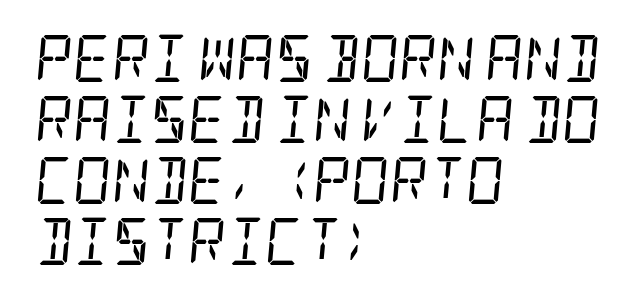
{"serif": "yes", "italic": "yes", "lean": "right", "slant_degrees": 5, "bold": "no", "weight": "regular", "width": "condensed", "stroke_contrast": "low", "x_height": "large", "underline": "no", "align": "left", "line_spacing": "normal", "line_spacing_ratio": 1.3, "letter_spacing": "normal", "letter_spacing_em": 0.0, "glyph_px": 47}
